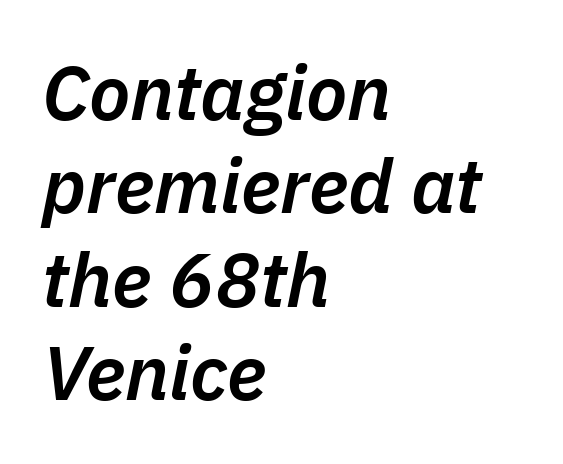
This rendering uses left alignment, leaving the right contour irregular. The line texture is even and compact thanks to regular tracking. This sample has the flowing, uneven cadence of proportional lettering. Moderately thickened strokes mark this as semibold type. Emphasis-style slanted type is in use. Has an underline been added? It has not.
